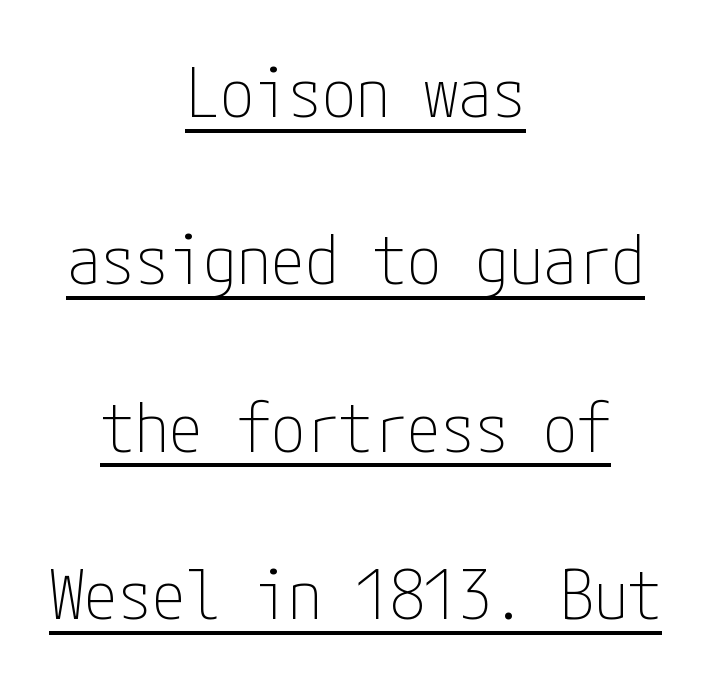
Is there an underline? Yes — a line sits under the letters. In terms of letterspacing, this is plain default setting. Horizontally, the lines are justified to the midpoint only. Examine the stroke ends and you'll find no serifs.
